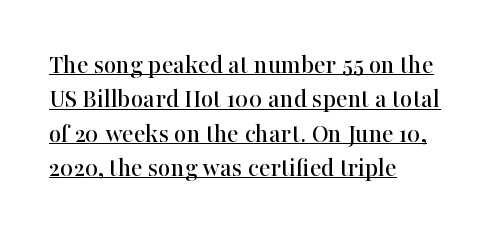
Q: Is the text italic (slanted)? A: No, it is upright.
Q: Is the text underlined? A: Yes.
Q: How is the paragraph aligned? A: Left-aligned.
Q: Is the spacing between letters normal or unusually wide? A: Normal.
Q: Is the spacing between lines tight, normal or loose? A: Normal.
